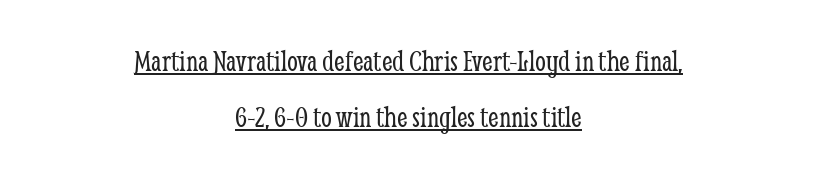
The image shows 31 px light, condensed serif type, upright; set centered, line spacing 1.8x, normal letter spacing, underlined; low stroke contrast and a medium x-height.
